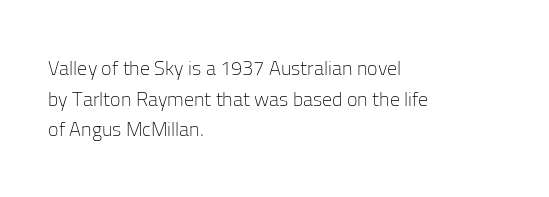
{"italic": "no", "bold": "no", "underline": "no", "align": "left", "line_spacing": "normal", "line_spacing_ratio": 1.53, "letter_spacing": "normal", "letter_spacing_em": 0.0, "glyph_px": 20}
